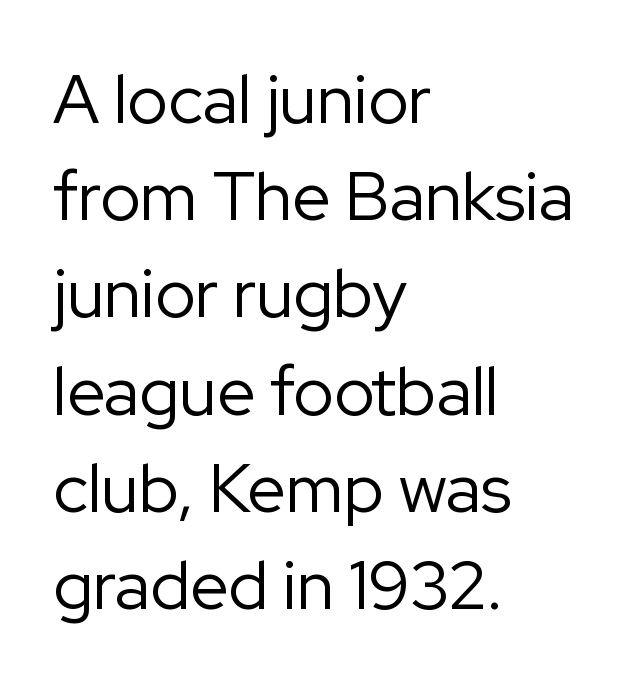
{"serif": "no", "italic": "no", "bold": "no", "weight": "regular", "width": "normal", "stroke_contrast": "low", "x_height": "medium", "monospaced": "no", "underline": "no", "align": "left", "line_spacing": "normal", "line_spacing_ratio": 1.43, "letter_spacing": "normal", "letter_spacing_em": 0.0, "glyph_px": 68}
